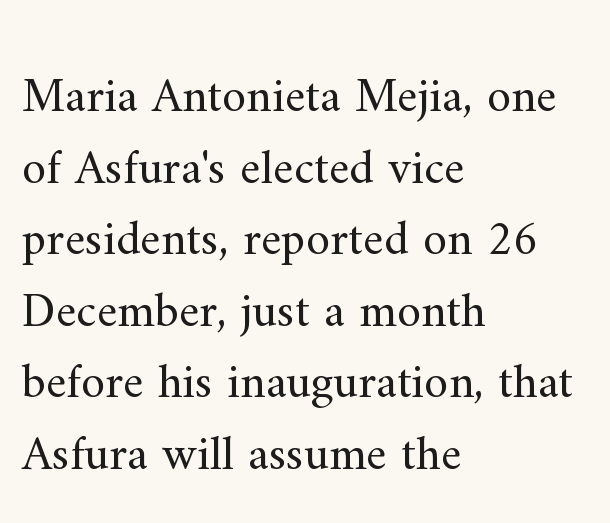
The image shows 49 px regular-weight serif type, upright; set left-aligned, normal line spacing (1.46x), normal letter spacing, not underlined; medium stroke contrast and a small x-height.
